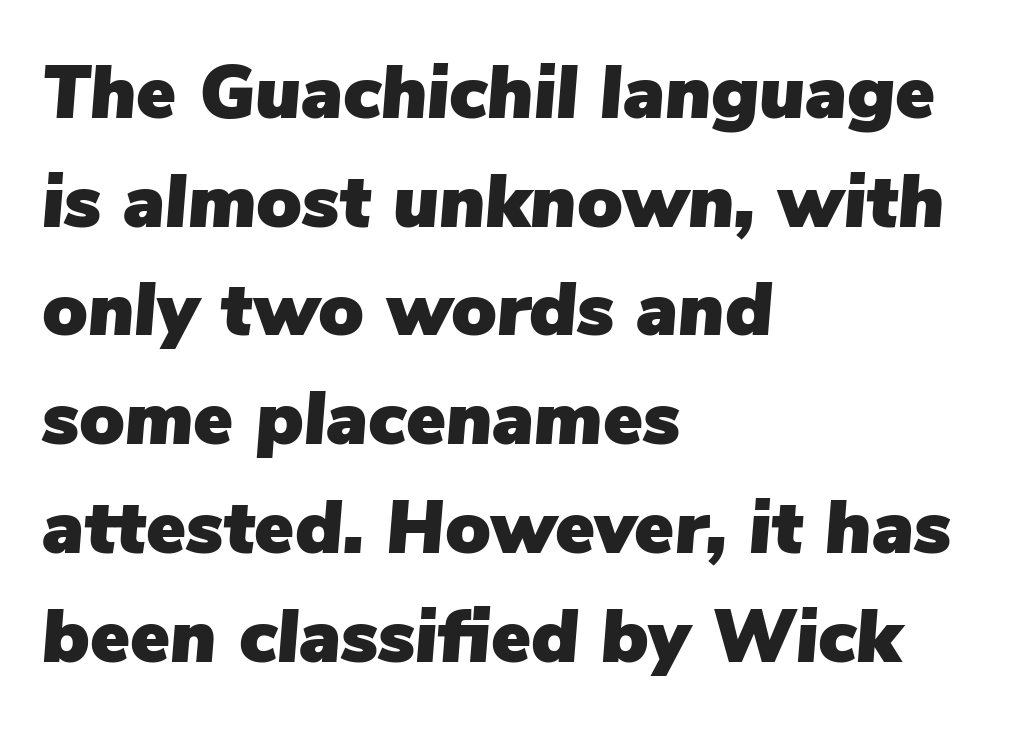
The image shows 75 px text type, italic (leaning right); set left-aligned, normal line spacing (1.45x), normal letter spacing, not underlined; low stroke contrast and a medium x-height.
